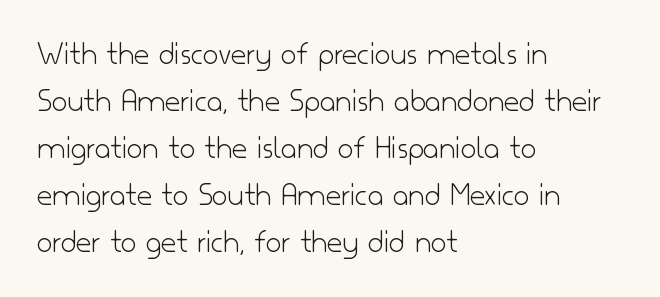
Q: Is the text bold? A: No.
Q: Is the text italic (slanted)? A: No, it is upright.
Q: Is the typeface a serif or a sans-serif typeface? A: Sans-serif.
Q: Is the text underlined? A: No.
Q: How is the paragraph aligned? A: Left-aligned.
Q: Is the spacing between letters normal or unusually wide? A: Normal.
Q: Is the spacing between lines tight, normal or loose? A: Normal.
Q: Width (condensed, normal, or wide)? A: Normal.
Q: Stroke contrast? A: Low.
Q: x-height? A: Small.
Q: Monospaced? A: No.
